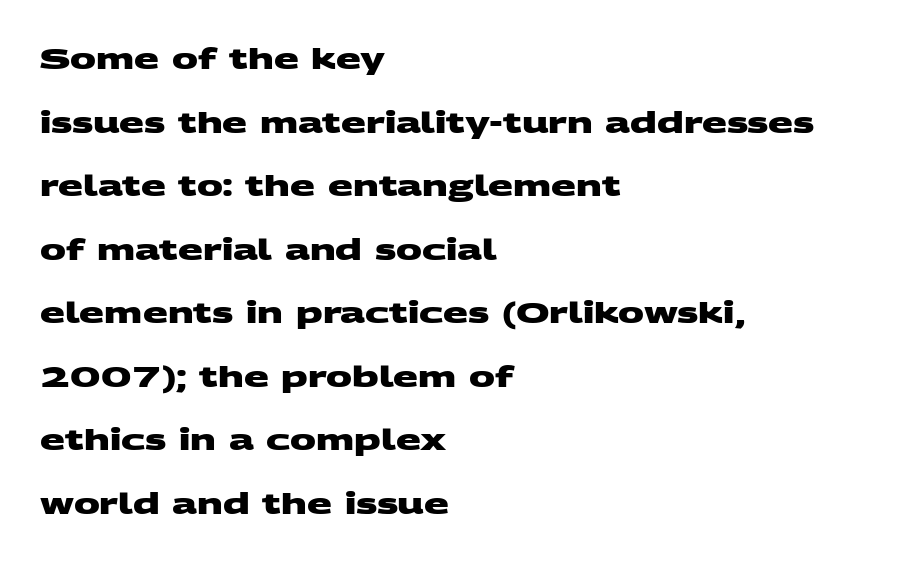
Q: Is the text bold? A: Yes.
Q: Is the typeface a serif or a sans-serif typeface? A: Sans-serif.
Q: Is the text underlined? A: No.
Q: How is the paragraph aligned? A: Left-aligned.
Q: Is the spacing between letters normal or unusually wide? A: Normal.
Q: Is the spacing between lines tight, normal or loose? A: Loose.
Q: Width (condensed, normal, or wide)? A: Wide.
Q: Stroke contrast? A: Medium.
Q: x-height? A: Large.
Q: Monospaced? A: No.
